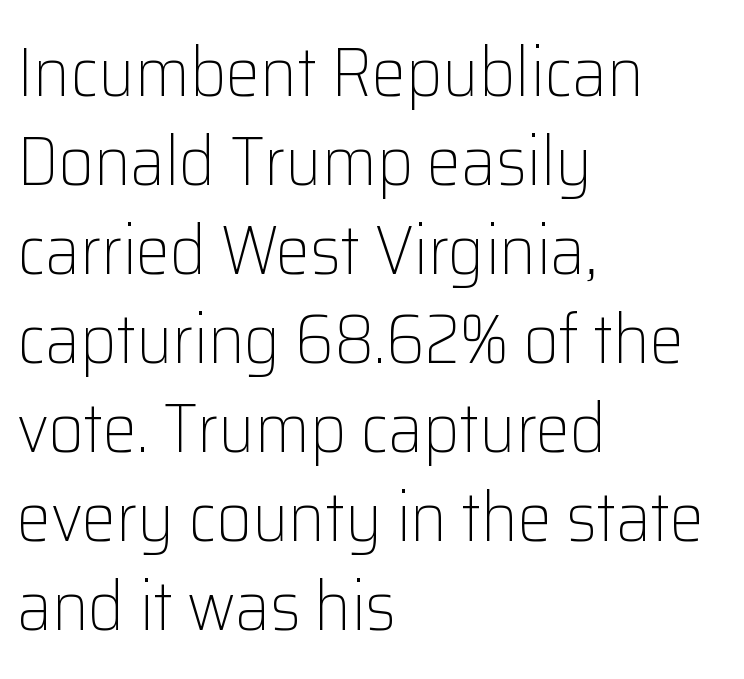
Q: Is the text bold? A: No.
Q: Is the text italic (slanted)? A: No, it is upright.
Q: Is the typeface a serif or a sans-serif typeface? A: Sans-serif.
Q: Is the text underlined? A: No.
Q: How is the paragraph aligned? A: Left-aligned.
Q: Is the spacing between letters normal or unusually wide? A: Normal.
Q: Is the spacing between lines tight, normal or loose? A: Normal.
Q: Width (condensed, normal, or wide)? A: Normal.
Q: Stroke contrast? A: Low.
Q: x-height? A: Medium.
Q: Monospaced? A: No.
